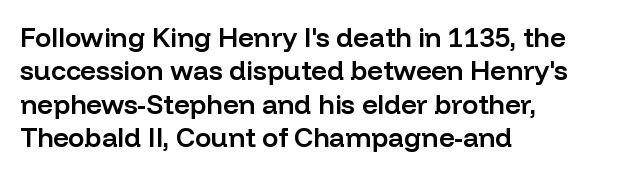
{"italic": "no", "bold": "semi", "underline": "no", "align": "left", "line_spacing_ratio": 1.24, "letter_spacing": "normal", "letter_spacing_em": 0.0, "glyph_px": 27}
